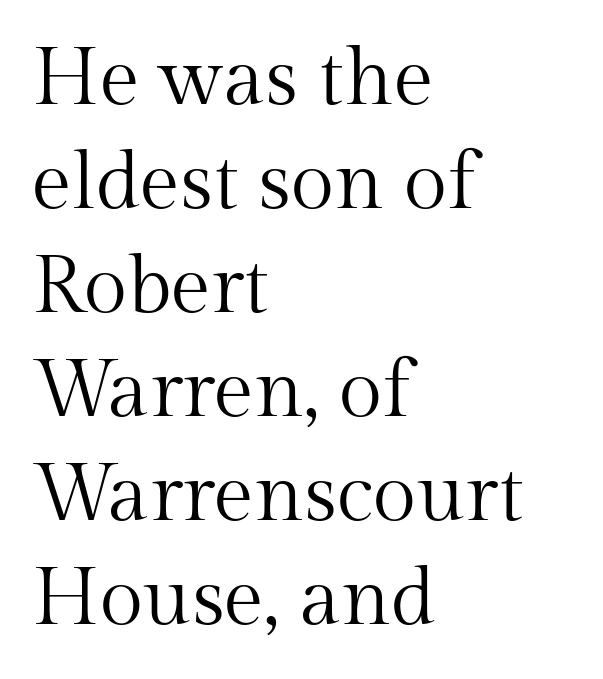
The image shows 80 px regular-weight serif type, upright; set left-aligned, normal line spacing (1.3x), normal letter spacing, not underlined; medium stroke contrast and a medium x-height.
